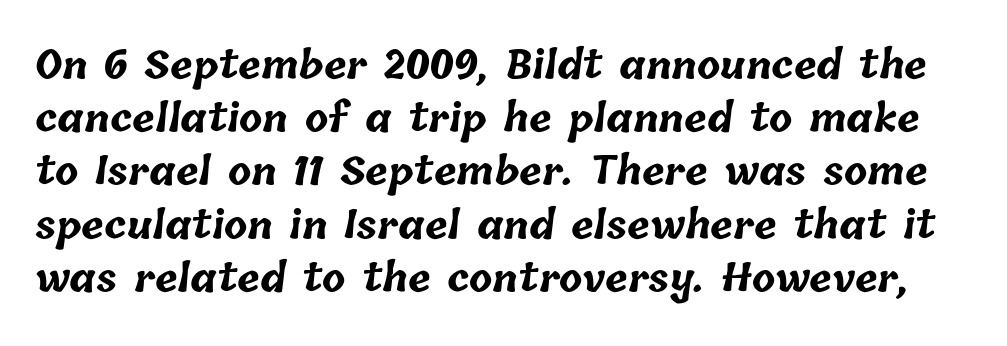
{"bold": "yes", "weight": "bold", "width": "normal", "stroke_contrast": "low", "x_height": "medium", "monospaced": "no", "underline": "no", "line_spacing": "normal", "line_spacing_ratio": 1.4, "letter_spacing": "normal", "letter_spacing_em": 0.0, "glyph_px": 38}
